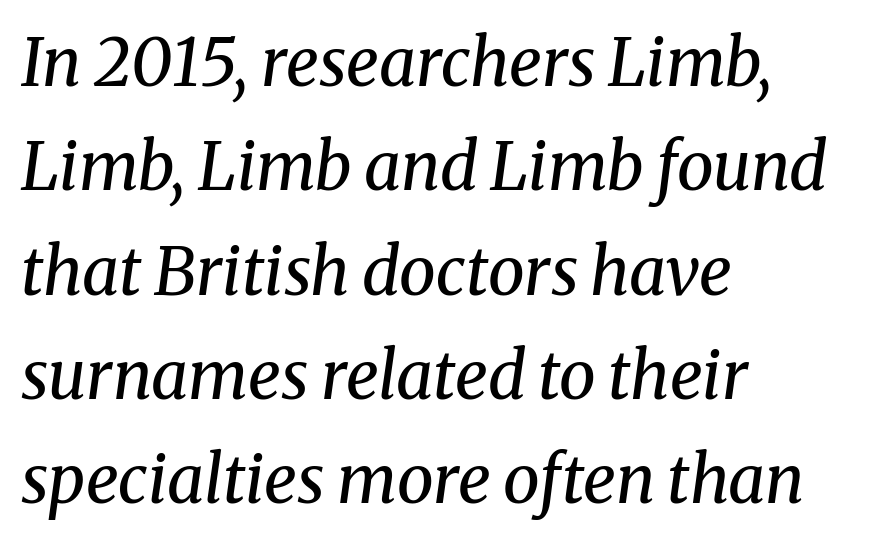
Letter spacing: default. The paragraph has a hard left edge and a soft right edge. Honestly, the row spacing looks completely unremarkable. The font is comparable to plain body text, perhaps lighter. It's the slanting kind of type.
